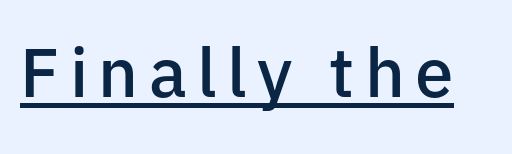
The image shows 69 px semibold sans-serif type, upright; set underlined; low stroke contrast and a medium x-height.
